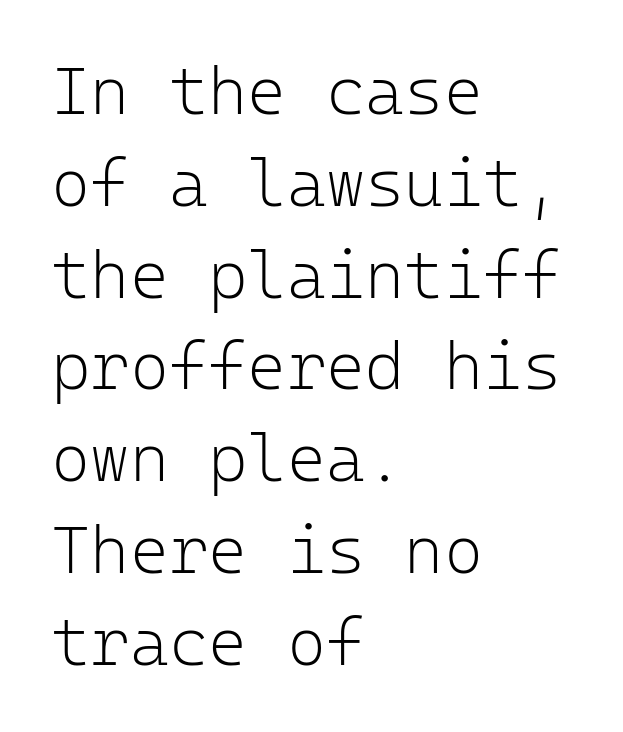
Q: Is the text bold? A: No.
Q: Is the text italic (slanted)? A: No, it is upright.
Q: Is the typeface a serif or a sans-serif typeface? A: Sans-serif.
Q: Is the text underlined? A: No.
Q: How is the paragraph aligned? A: Left-aligned.
Q: Is the spacing between letters normal or unusually wide? A: Normal.
Q: Is the spacing between lines tight, normal or loose? A: Normal.
Q: Width (condensed, normal, or wide)? A: Normal.
Q: Stroke contrast? A: Low.
Q: x-height? A: Medium.
Q: Monospaced? A: Yes.
